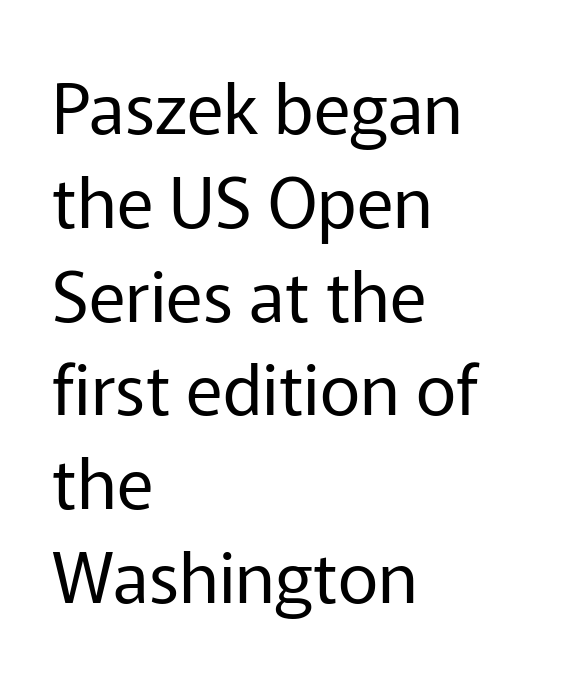
The image shows 70 px regular-weight sans-serif type, upright; set left-aligned, normal line spacing (1.34x), normal letter spacing, not underlined; low stroke contrast and a medium x-height.
